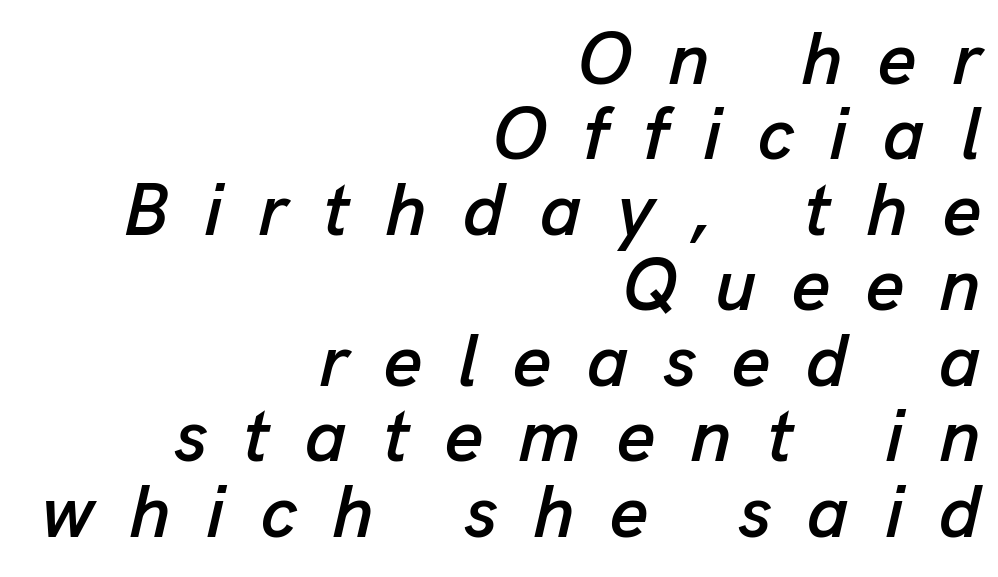
Q: Is the text italic (slanted)? A: Yes, it leans right by about 13 degrees.
Q: Is the text underlined? A: No.
Q: How is the paragraph aligned? A: Right-aligned.
Q: Is the spacing between letters normal or unusually wide? A: Unusually wide.
Q: Is the spacing between lines tight, normal or loose? A: Tight.
Q: Width (condensed, normal, or wide)? A: Normal.
Q: Stroke contrast? A: Low.
Q: x-height? A: Medium.
Q: Monospaced? A: No.
